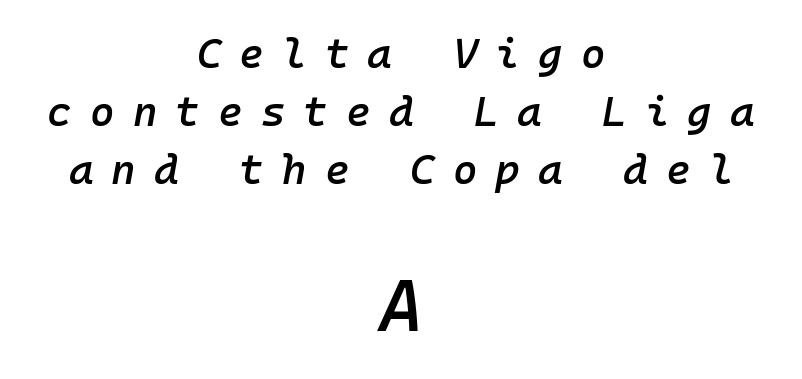
Here the second block reads like a headline and the first like body copy. Leading: standard. These lines carry some extra weight — a demibold, not a full bold. The rendering uses typewriter-style spacing with identical character cells. The passage shown leans; its letterforms are oblique.
